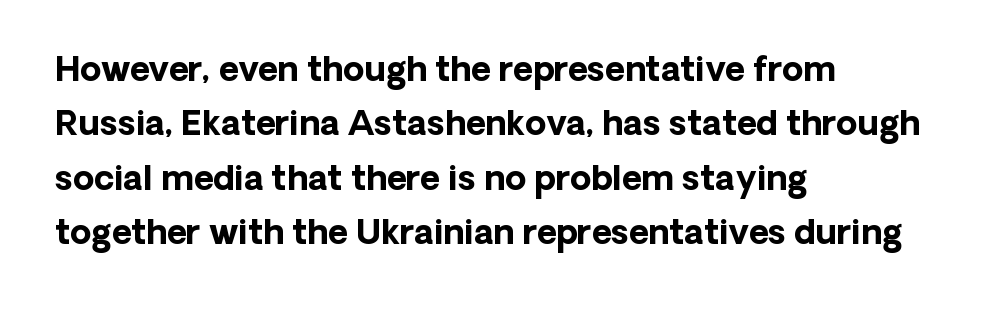
The typesetter chose a ragged-right arrangement here. The face used here has the dense, thick strokes of a bold. Does the lettering tilt? It doesn't — this is upright. This block has exactly the height ordinary leading produces. The passage shown is typed in a proportional face where columns would drift.
